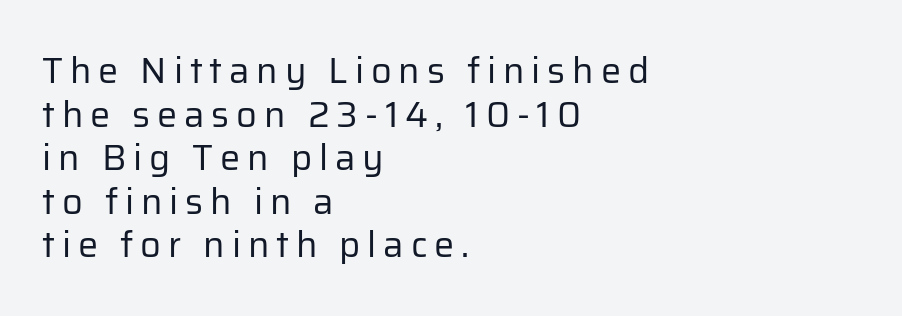
Each letter keeps its own natural width here, so spacing adapts to shape. Classification — sans serif. A typesetter would mark this as roman, not italic. Decoration check: the copy has no underline.
